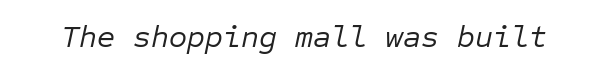
{"italic": "yes", "lean": "right", "slant_degrees": 12, "bold": "no", "weight": "regular", "width": "normal", "stroke_contrast": "low", "x_height": "medium", "monospaced": "yes", "underline": "no", "letter_spacing": "normal", "letter_spacing_em": 0.0, "glyph_px": 31}
